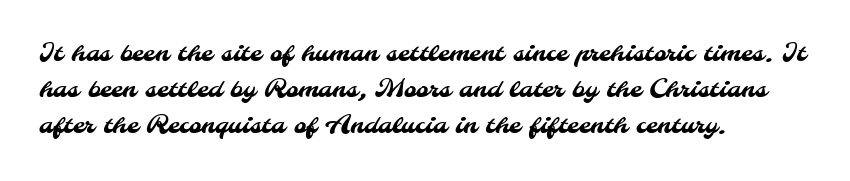
Q: Is the text underlined? A: No.
Q: How is the paragraph aligned? A: Left-aligned.
Q: Is the spacing between letters normal or unusually wide? A: Normal.
Q: Is the spacing between lines tight, normal or loose? A: Normal.
